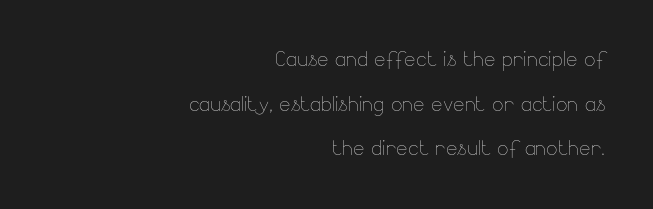
Q: Is the text bold? A: No.
Q: Is the text italic (slanted)? A: No, it is upright.
Q: Is the text underlined? A: No.
Q: How is the paragraph aligned? A: Right-aligned.
Q: Is the spacing between letters normal or unusually wide? A: Normal.
Q: Is the spacing between lines tight, normal or loose? A: Normal.
